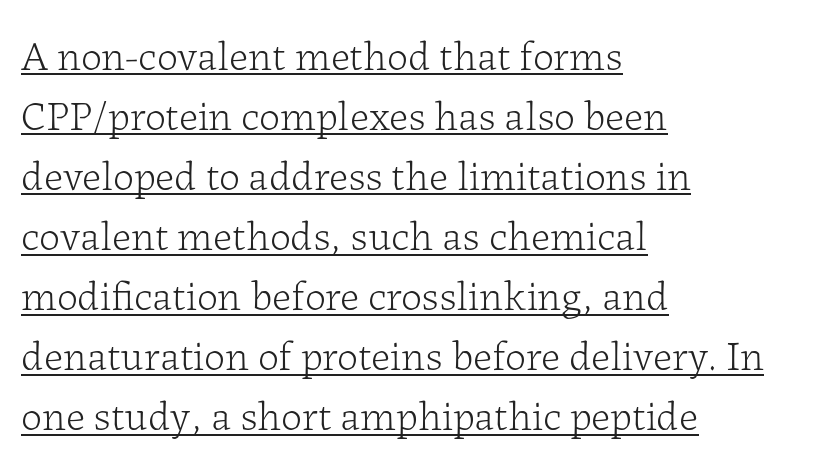
Q: Is the text bold? A: No.
Q: Is the text italic (slanted)? A: No, it is upright.
Q: Is the typeface a serif or a sans-serif typeface? A: Serif.
Q: Is the text underlined? A: Yes.
Q: How is the paragraph aligned? A: Left-aligned.
Q: Is the spacing between letters normal or unusually wide? A: Normal.
Q: Is the spacing between lines tight, normal or loose? A: Normal.
Q: Width (condensed, normal, or wide)? A: Normal.
Q: Stroke contrast? A: Low.
Q: x-height? A: Medium.
Q: Monospaced? A: No.
